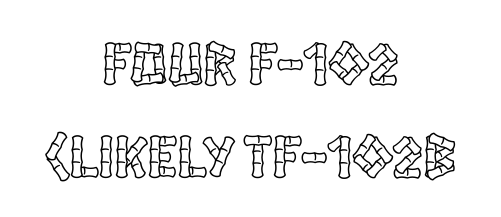
A typesetter would mark this as roman, not italic. These lines stack symmetrically, like a column narrowing and widening about its center. These lines sit exactly where default settings would place them. Letters rest on an invisible, unmarked baseline.
